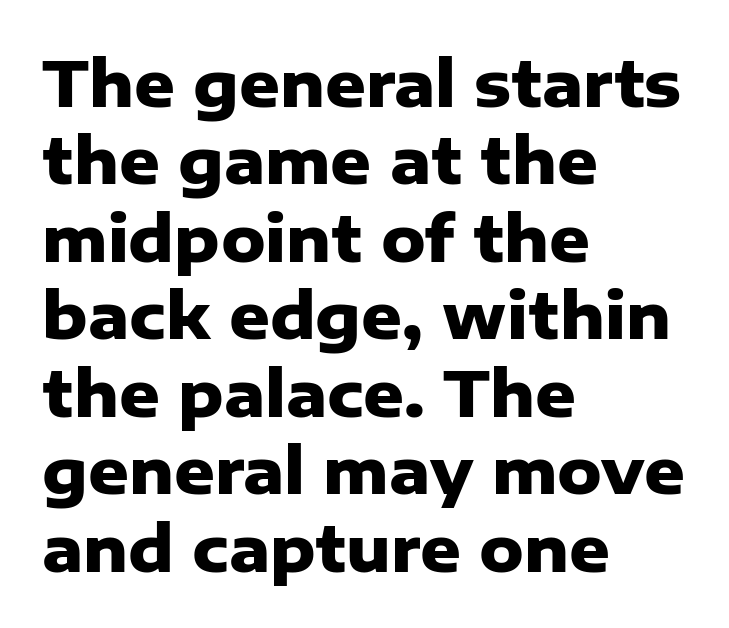
Quick note: underline off. Compared with typical body copy, the letter spacing here is the same. A typesetter would label this face a sans. Heft: maximum for text — a bold. Alignment: flush left.
